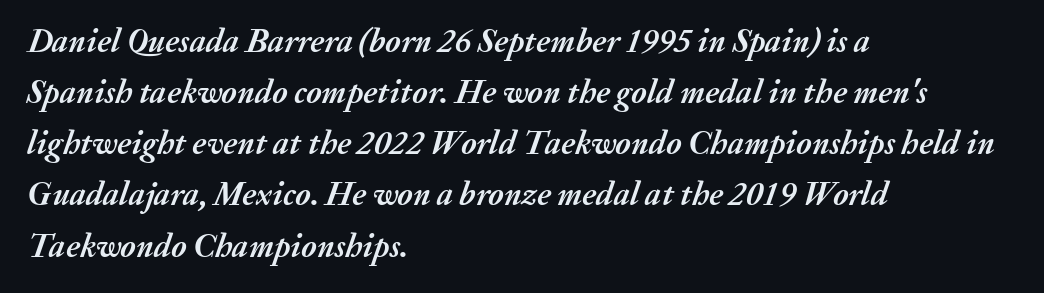
{"italic": "yes", "lean": "right", "slant_degrees": 20, "bold": "yes", "weight": "semibold", "width": "normal", "stroke_contrast": "medium", "x_height": "medium", "monospaced": "no", "underline": "no", "align": "left", "line_spacing": "normal", "line_spacing_ratio": 1.55, "letter_spacing": "normal", "letter_spacing_em": 0.0, "glyph_px": 33}
